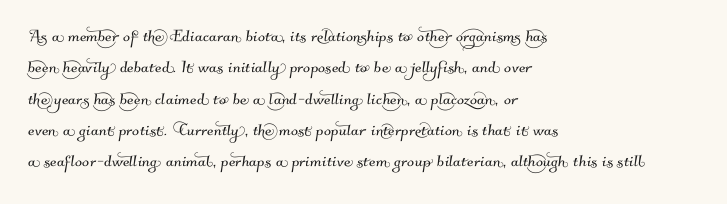
{"underline": "no", "align": "left", "line_spacing": "normal", "line_spacing_ratio": 1.49, "letter_spacing": "normal", "letter_spacing_em": 0.0, "glyph_px": 21}
